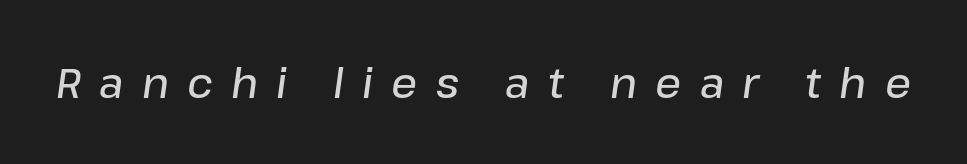
Observe the lean: these are italic letterforms. Here the designer chose a conventional face with non-uniform glyph widths. Glyph-to-glyph distance is far greater than everyday printed text. The strip under each line holds only bare page.
